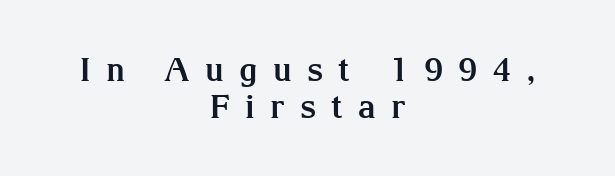
{"serif": "yes", "italic": "no", "bold": "yes", "weight": "bold", "width": "normal", "stroke_contrast": "medium", "x_height": "medium", "monospaced": "no", "underline": "no", "align": "center", "line_spacing": "tight", "line_spacing_ratio": 1.15, "letter_spacing": "wide", "letter_spacing_em": 0.47, "glyph_px": 32}
